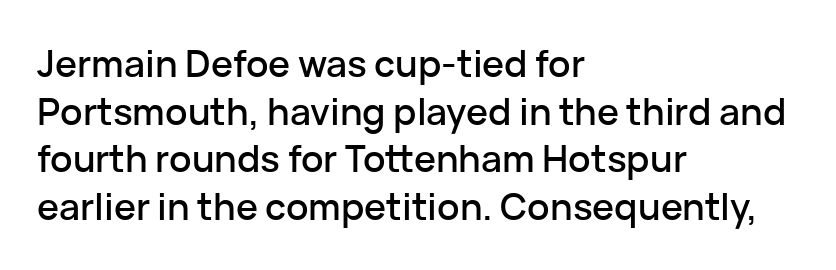
Baseline-to-baseline distance is the conventional proportion of letter height. The compositor pushed each line to the left boundary. The typography opts for an upright posture over an oblique one. A typesetter would call this proportional, since set widths differ per character. The space beneath each line is pristine and unruled. Unlike a traditional serif, this face leaves its strokes unadorned.
